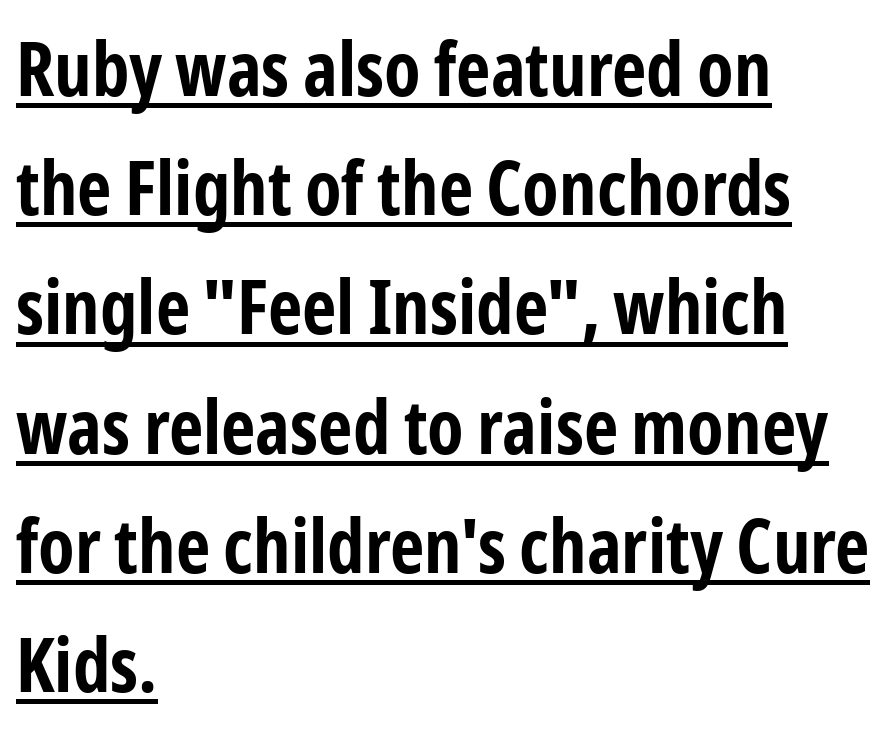
The image shows 75 px bold, condensed sans-serif type, upright; set left-aligned, normal line spacing (1.59x), normal letter spacing, underlined; low stroke contrast and a medium x-height.
